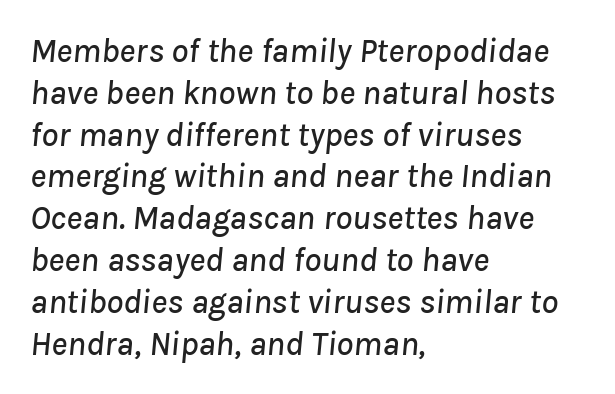
The image shows 34 px text type, italic (leaning right); set left-aligned, line spacing 1.23x, normal letter spacing, not underlined; low stroke contrast and a medium x-height.
